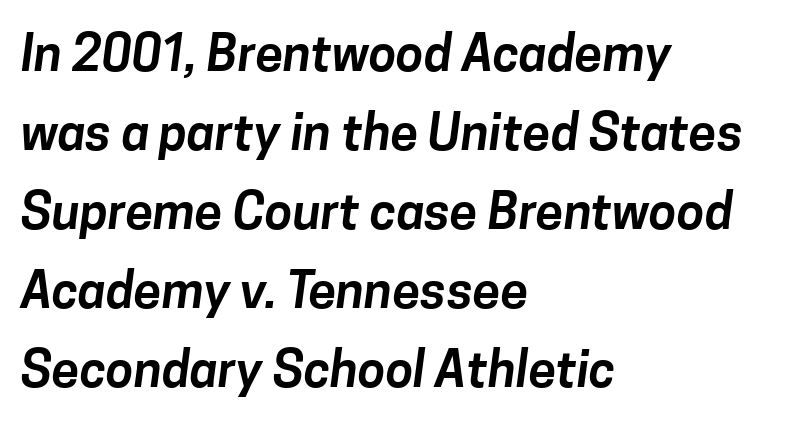
Leading: standard. Just letters on the line, the space beneath them empty. Line beginnings align vertically; line endings do not. You could call the tracking neutral — neither tight nor loose. Each letter keeps its own natural width here, so spacing adapts to shape. The letters carry no serifs — their stems end cleanly without finishing strokes.
